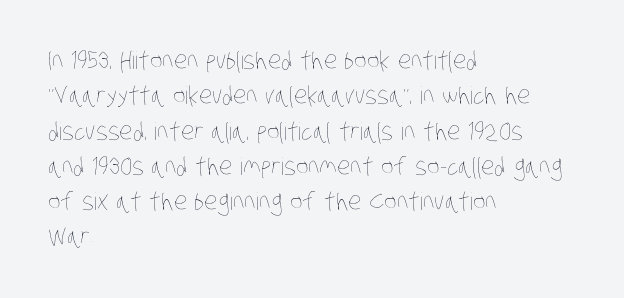
The image shows 24 px text type; set left-aligned, normal line spacing (1.47x), normal letter spacing, not underlined.
